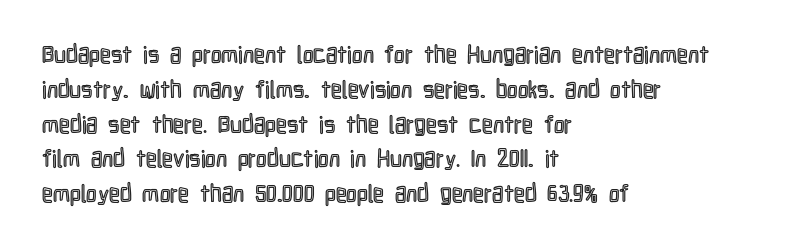
This sample keeps an unexceptional amount of space between lines. These lines keep a tight, regular rhythm from letter to letter. Every stem runs plumb, perpendicular to the baseline. Reading down the block, your eye returns to a fixed left position each line. The string is rendered with underlining switched off.
